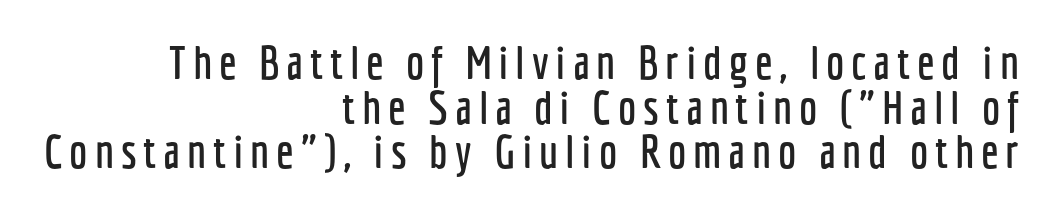
The image shows 46 px condensed sans-serif type, upright; set right-aligned, tight line spacing (0.97x), not underlined; low stroke contrast and a medium x-height.
